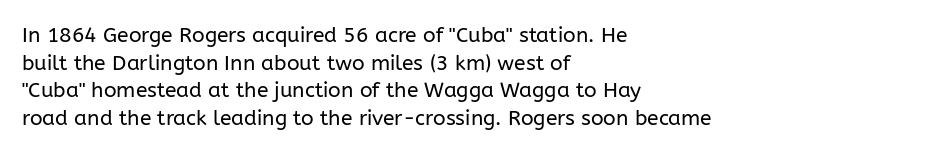
{"italic": "no", "bold": "no", "underline": "no", "align": "left", "line_spacing": "normal", "line_spacing_ratio": 1.31, "letter_spacing": "normal", "letter_spacing_em": 0.0, "glyph_px": 21}
